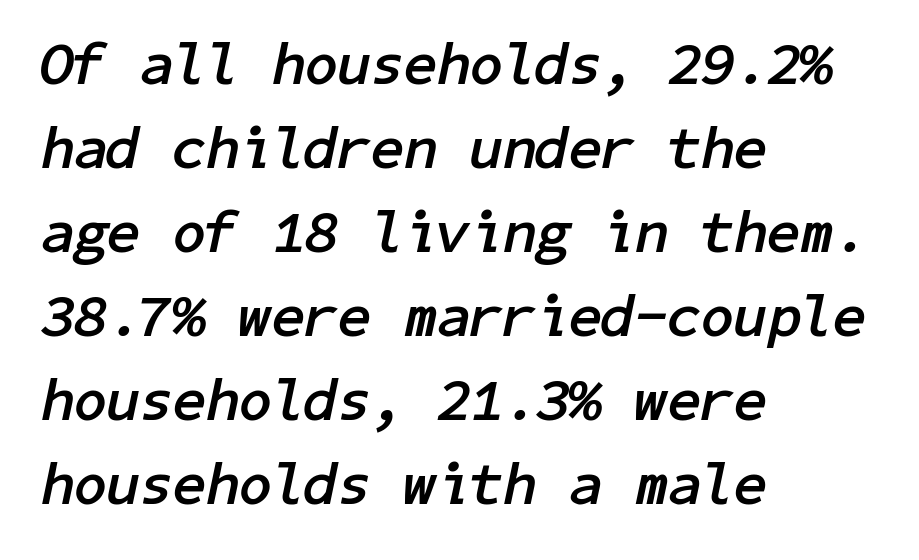
{"italic": "yes", "lean": "right", "slant_degrees": 11, "bold": "yes", "weight": "semibold", "width": "normal", "stroke_contrast": "low", "x_height": "medium", "underline": "no", "align": "left", "line_spacing": "normal", "line_spacing_ratio": 1.4, "letter_spacing": "normal", "letter_spacing_em": 0.0, "glyph_px": 60}
